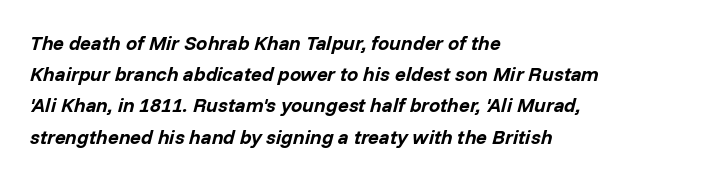
{"italic": "yes", "lean": "right", "slant_degrees": 14, "bold": "yes", "underline": "no", "align": "left", "line_spacing": "normal", "line_spacing_ratio": 1.56, "letter_spacing": "normal", "letter_spacing_em": 0.0, "glyph_px": 20}
